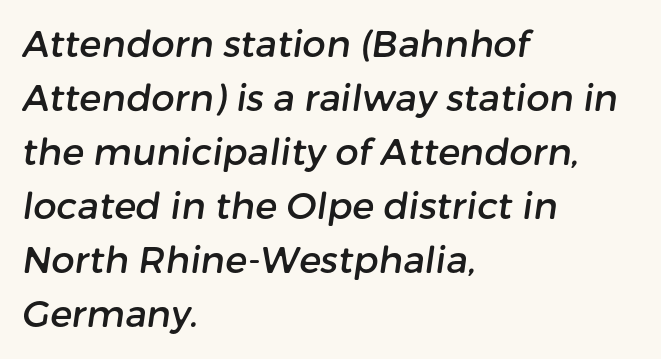
Q: Is the typeface a serif or a sans-serif typeface? A: Sans-serif.
Q: Is the text underlined? A: No.
Q: How is the paragraph aligned? A: Left-aligned.
Q: Is the spacing between letters normal or unusually wide? A: Normal.
Q: Is the spacing between lines tight, normal or loose? A: Normal.
Q: Width (condensed, normal, or wide)? A: Normal.
Q: Stroke contrast? A: Low.
Q: x-height? A: Medium.
Q: Monospaced? A: No.
